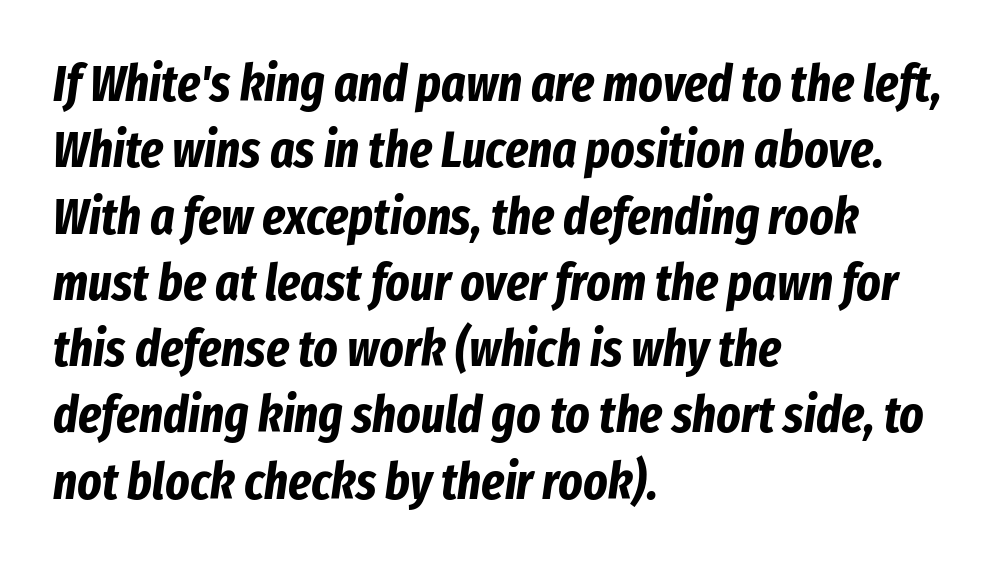
{"italic": "yes", "lean": "right", "slant_degrees": 8, "bold": "yes", "weight": "bold", "width": "condensed", "stroke_contrast": "low", "x_height": "medium", "monospaced": "no", "underline": "no", "align": "left", "line_spacing": "normal", "line_spacing_ratio": 1.3, "letter_spacing": "normal", "letter_spacing_em": 0.0, "glyph_px": 51}
